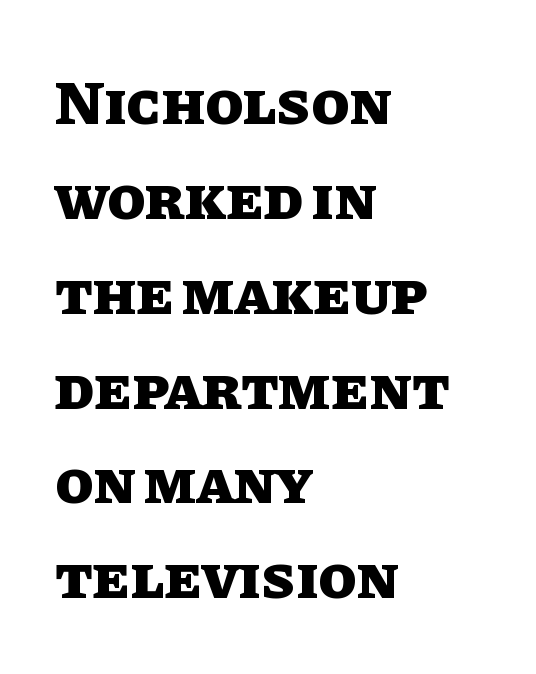
The image shows 62 px heavy type, upright; set left-aligned, normal line spacing (1.53x), normal letter spacing, not underlined; low stroke contrast and a large x-height.
